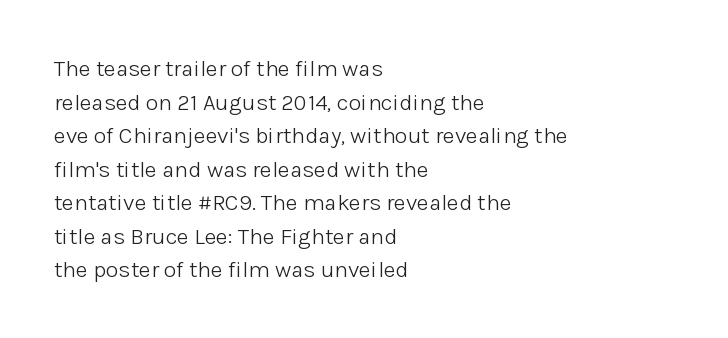
The image shows 23 px text type, upright; set left-aligned, normal line spacing (1.46x), normal letter spacing, not underlined.
